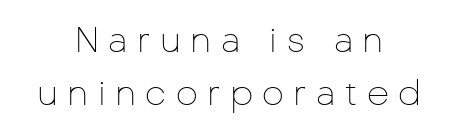
Q: Is the text bold? A: No.
Q: Is the text italic (slanted)? A: No, it is upright.
Q: Is the typeface a serif or a sans-serif typeface? A: Sans-serif.
Q: Is the text underlined? A: No.
Q: How is the paragraph aligned? A: Centered.
Q: Is the spacing between letters normal or unusually wide? A: Unusually wide.
Q: Is the spacing between lines tight, normal or loose? A: Normal.
Q: Width (condensed, normal, or wide)? A: Normal.
Q: Stroke contrast? A: Low.
Q: x-height? A: Medium.
Q: Monospaced? A: No.
